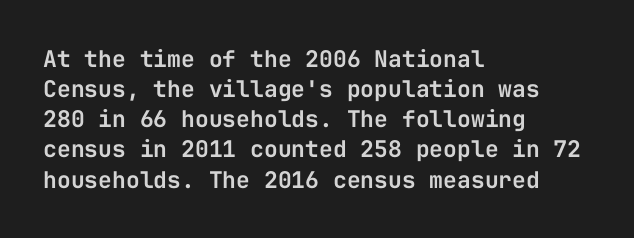
The ragged edge is on the right, which tells us the setting is flush left. What's the leading like? Ordinary, nothing unusual. Posture: straight, roman, zero tilt. The face used here is rendered with its standard letterfit. Letters rest on an invisible, unmarked baseline.
